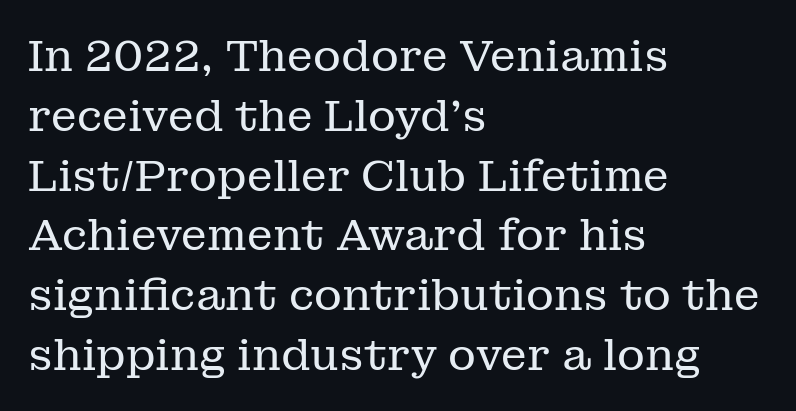
Whoever set this chose a conventional vertical rhythm. You could not count columns in this text — the font is proportionally spaced. This rendering uses left alignment, leaving the right contour irregular. Every stem runs plumb, perpendicular to the baseline. Spacing between characters is what you'd get straight out of the box.
